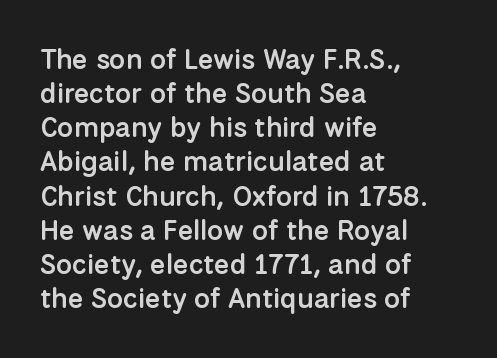
The image shows 28 px semibold sans-serif type, upright; set left-aligned, line spacing 1.22x, normal letter spacing, not underlined; low stroke contrast and a medium x-height.
